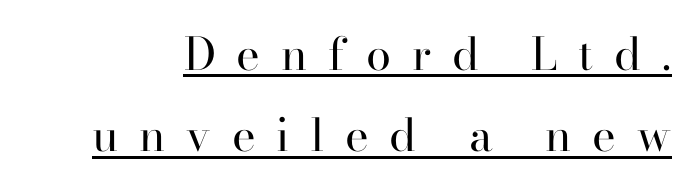
The image shows 45 px regular-weight serif type, upright; set line spacing 1.81x, unusually wide letter spacing (+0.46 em), underlined; high stroke contrast and a small x-height.
